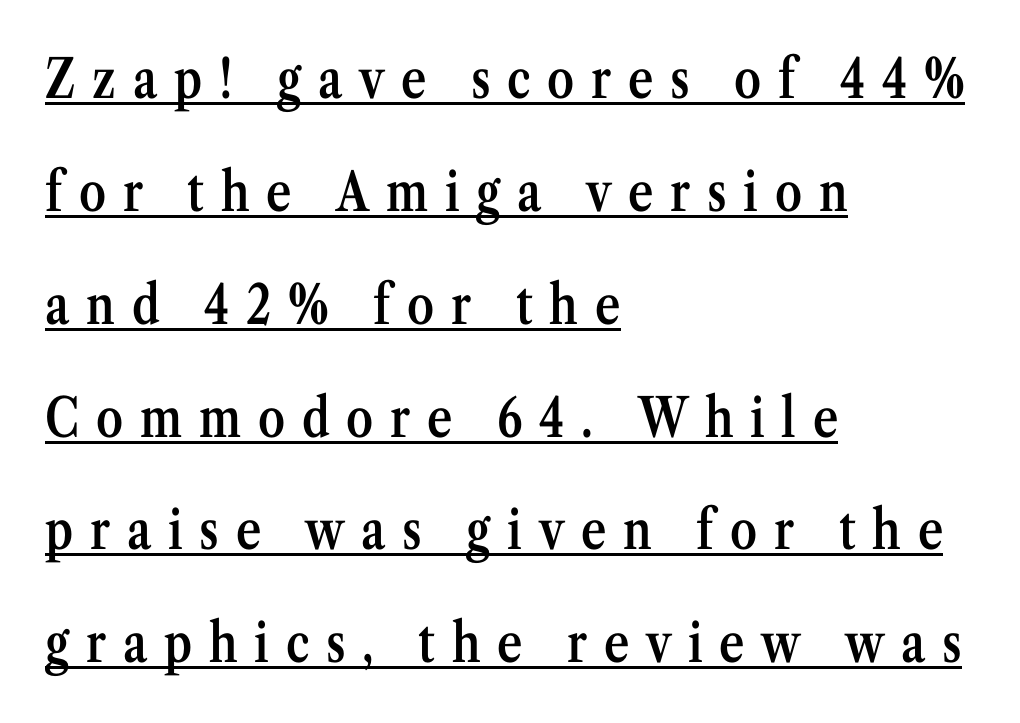
The typesetting leans somewhat heavy: a semibold. The rendering inserts visible extra space after every character. Short and long lines alike share a common starting point at left. Examine the stroke ends and you'll spot serifs.
